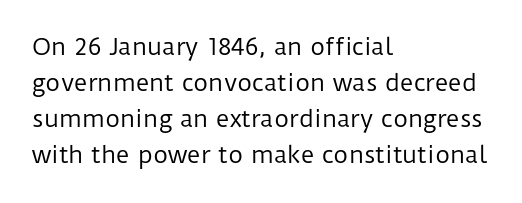
Q: Is the text bold? A: No.
Q: Is the text italic (slanted)? A: No, it is upright.
Q: Is the text underlined? A: No.
Q: How is the paragraph aligned? A: Left-aligned.
Q: Is the spacing between letters normal or unusually wide? A: Normal.
Q: Is the spacing between lines tight, normal or loose? A: Normal.
